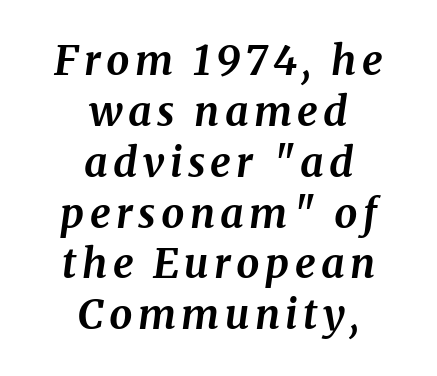
Is the block centered? Yes — each line is placed symmetrically about the middle. No word sits above an underline. Note the varied advance widths — an 'i' is clearly narrower than an 'm'. In terms of posture, this sample is oblique.
